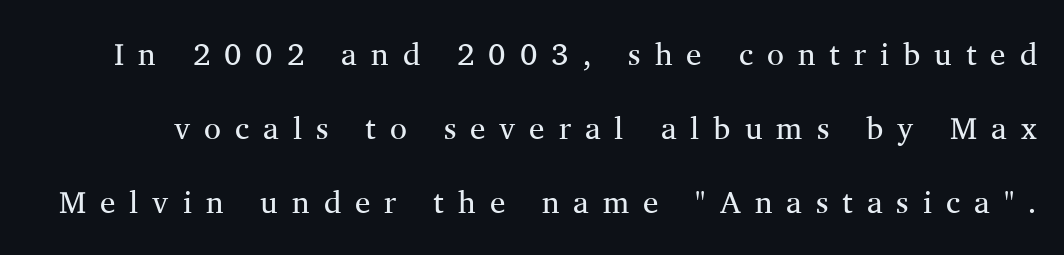
Q: Is the text bold? A: No.
Q: Is the text italic (slanted)? A: No, it is upright.
Q: Is the typeface a serif or a sans-serif typeface? A: Serif.
Q: Is the text underlined? A: No.
Q: Is the spacing between letters normal or unusually wide? A: Unusually wide.
Q: Is the spacing between lines tight, normal or loose? A: Loose.
Q: Width (condensed, normal, or wide)? A: Normal.
Q: Stroke contrast? A: Medium.
Q: x-height? A: Medium.
Q: Monospaced? A: No.
